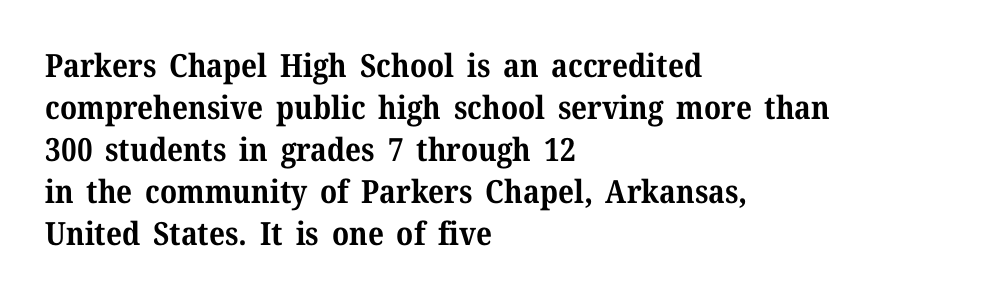
The image shows 32 px bold serif type, upright; set left-aligned, normal line spacing (1.31x), normal letter spacing, not underlined; medium stroke contrast and a medium x-height.
